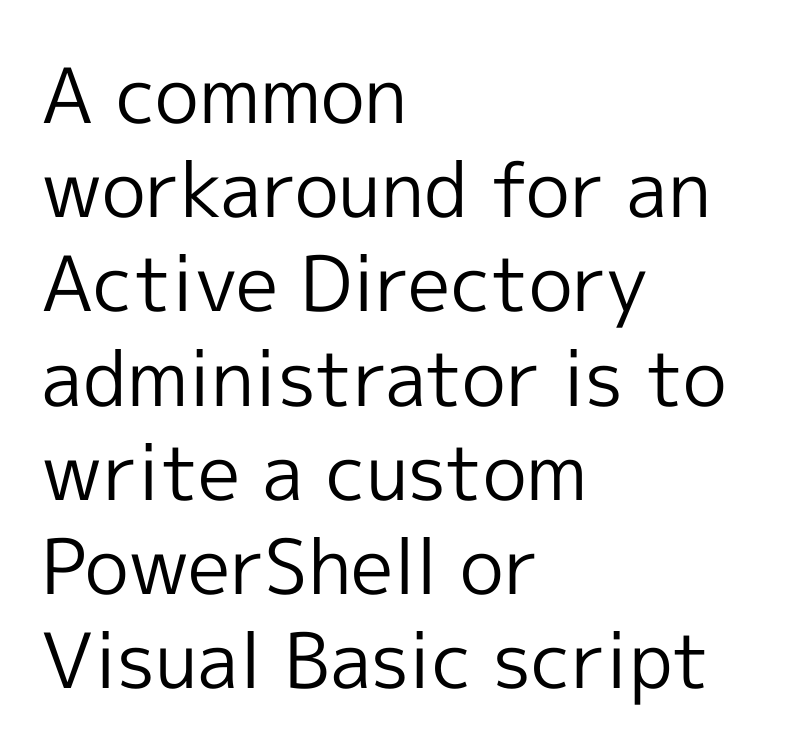
The image shows 76 px regular-weight sans-serif type, upright; set left-aligned, line spacing 1.24x, normal letter spacing, not underlined; a medium x-height.
